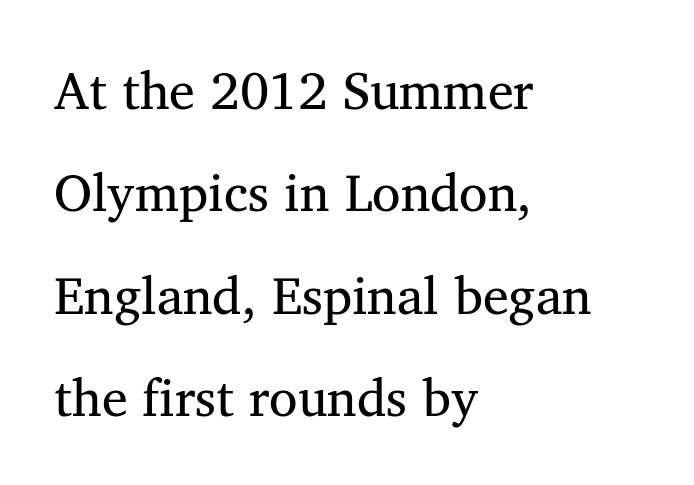
Q: Is the text bold? A: No.
Q: Is the text italic (slanted)? A: No, it is upright.
Q: Is the typeface a serif or a sans-serif typeface? A: Serif.
Q: Is the text underlined? A: No.
Q: How is the paragraph aligned? A: Left-aligned.
Q: Is the spacing between letters normal or unusually wide? A: Normal.
Q: Is the spacing between lines tight, normal or loose? A: Loose.
Q: Width (condensed, normal, or wide)? A: Normal.
Q: Stroke contrast? A: Medium.
Q: x-height? A: Medium.
Q: Monospaced? A: No.
